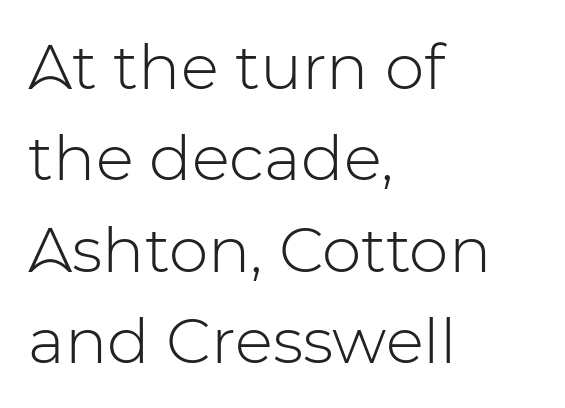
Notice how the passage keeps a crisp vertical edge on the left only. Bare-footed words on every line. Successive baselines arrive at the customary interval. Each letter keeps its own natural width here, so spacing adapts to shape. Here the glyphs are tracked normally, forming tight word shapes.
